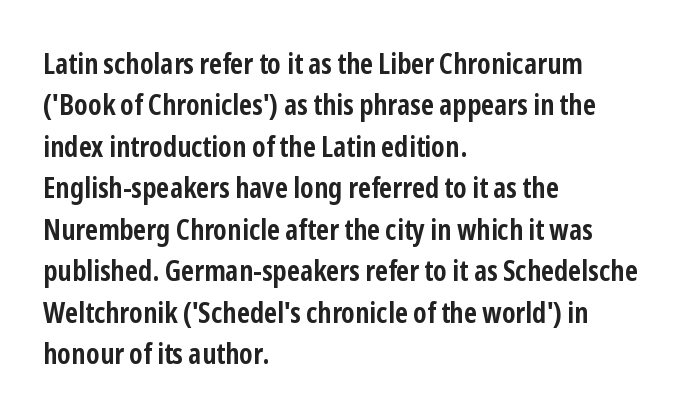
The passage shown is emphatically bold. The rendering anchors every line to the left-hand side. The area under the type is left untouched. The rendering keeps characters at their native spacing. Looks like regular typesetting: each glyph gets only the width it needs. The letters stand straight up with perfectly vertical stems.
